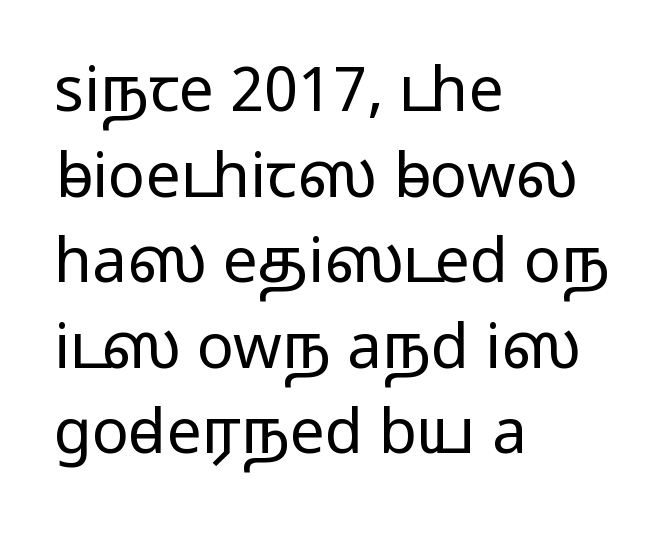
{"serif": "no", "italic": "no", "width": "wide", "stroke_contrast": "medium", "monospaced": "no", "underline": "no", "align": "left", "line_spacing": "normal", "line_spacing_ratio": 1.38, "letter_spacing": "normal", "letter_spacing_em": 0.0, "glyph_px": 62}
